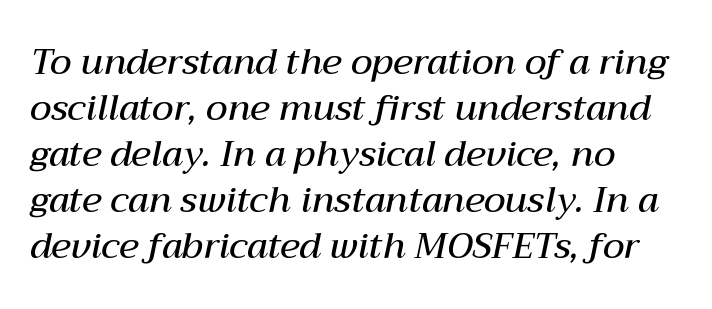
{"italic": "yes", "lean": "right", "slant_degrees": 12, "bold": "semi", "weight": "semibold", "width": "normal", "stroke_contrast": "medium", "x_height": "medium", "monospaced": "no", "underline": "no", "align": "left", "line_spacing": "normal", "line_spacing_ratio": 1.28, "letter_spacing": "normal", "letter_spacing_em": 0.0, "glyph_px": 36}
